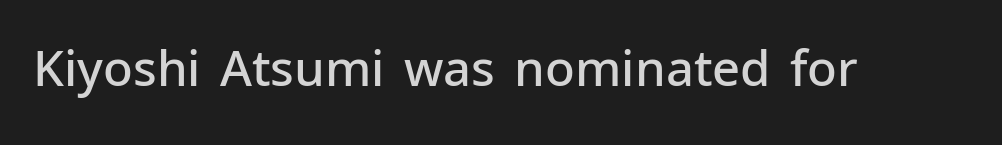
These lines are composed in type without serifs. Bare-footed words on every line. Each letter keeps its own natural width here, so spacing adapts to shape. Designer's note — italics off, roman on. Spacing between characters is what you'd get straight out of the box. Heft: intermediate — a semibold.
